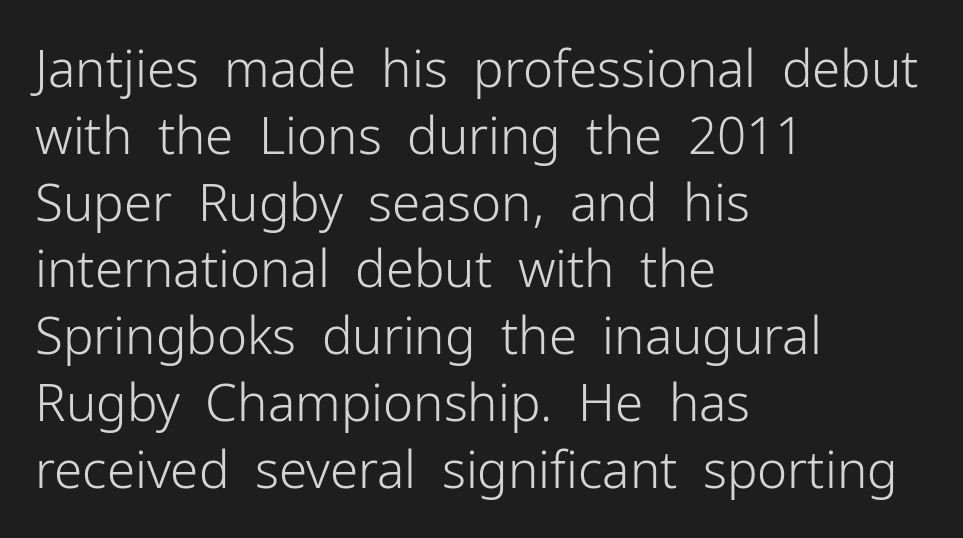
{"serif": "no", "italic": "no", "bold": "no", "weight": "light", "width": "normal", "stroke_contrast": "low", "x_height": "medium", "monospaced": "no", "underline": "no", "align": "left", "line_spacing": "normal", "line_spacing_ratio": 1.31, "letter_spacing": "normal", "letter_spacing_em": 0.0, "glyph_px": 51}
